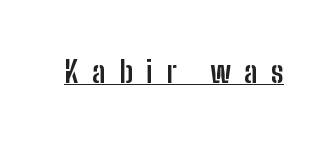
Q: Is the text bold? A: Yes.
Q: Is the text italic (slanted)? A: No, it is upright.
Q: Is the typeface a serif or a sans-serif typeface? A: Sans-serif.
Q: Is the text underlined? A: Yes.
Q: Is the spacing between letters normal or unusually wide? A: Unusually wide.
Q: Width (condensed, normal, or wide)? A: Condensed.
Q: Stroke contrast? A: Low.
Q: x-height? A: Medium.
Q: Monospaced? A: No.
